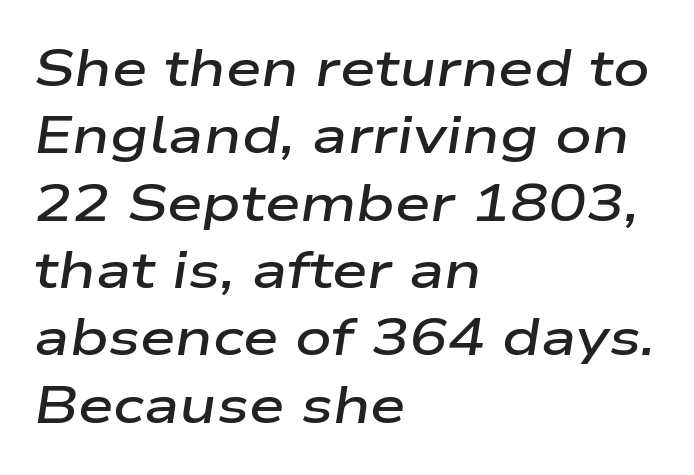
Q: Is the text bold? A: Semi-bold.
Q: Is the text italic (slanted)? A: Yes, it leans right by about 9 degrees.
Q: Is the text underlined? A: No.
Q: How is the paragraph aligned? A: Left-aligned.
Q: Is the spacing between letters normal or unusually wide? A: Normal.
Q: Is the spacing between lines tight, normal or loose? A: Normal.
Q: Width (condensed, normal, or wide)? A: Wide.
Q: Stroke contrast? A: Low.
Q: x-height? A: Medium.
Q: Monospaced? A: No.
